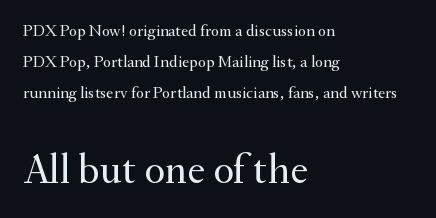
The image shows 43 px regular-weight serif type, upright; set left-aligned, line spacing 1.82x, normal letter spacing, not underlined; the second (bottom) block is 2.53x larger; medium stroke contrast and a small x-height.
